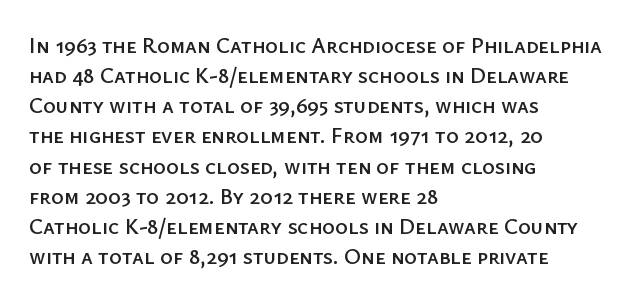
{"italic": "no", "underline": "no", "align": "left", "line_spacing": "normal", "line_spacing_ratio": 1.37, "letter_spacing": "normal", "letter_spacing_em": 0.0, "glyph_px": 22}
